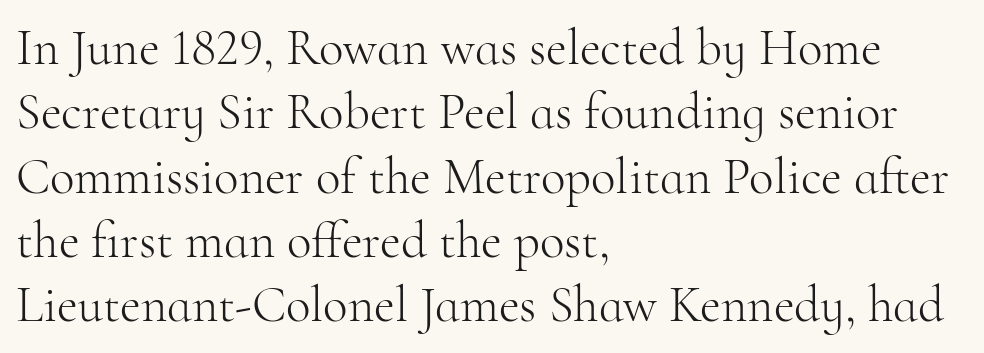
The image shows 51 px light serif type, upright; set left-aligned, normal line spacing (1.26x), normal letter spacing, not underlined; high stroke contrast and a small x-height.
